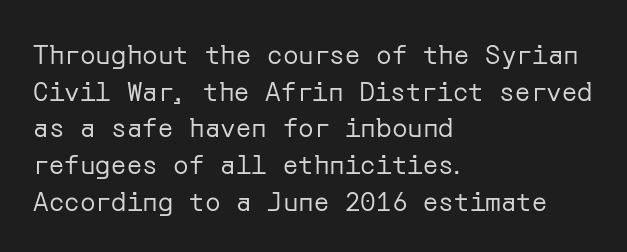
{"italic": "no", "bold": "no", "underline": "no", "align": "left", "line_spacing": "normal", "line_spacing_ratio": 1.41, "letter_spacing": "normal", "letter_spacing_em": 0.0, "glyph_px": 26}
